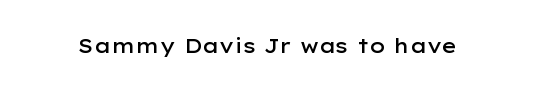
{"italic": "no", "bold": "semi", "underline": "no", "letter_spacing": "normal", "letter_spacing_em": 0.0, "glyph_px": 20}
